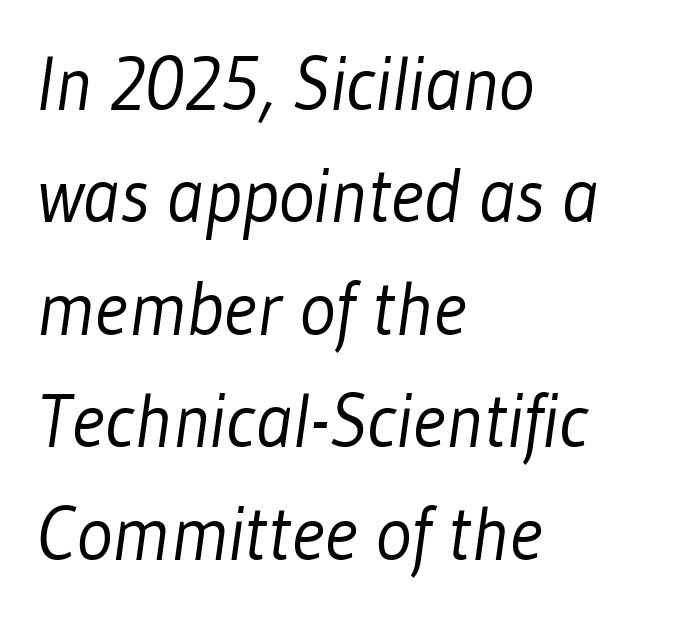
{"serif": "no", "bold": "no", "weight": "light", "width": "condensed", "stroke_contrast": "low", "x_height": "medium", "monospaced": "no", "underline": "no", "align": "left", "line_spacing": "normal", "line_spacing_ratio": 1.48, "letter_spacing": "normal", "letter_spacing_em": 0.0, "glyph_px": 76}
